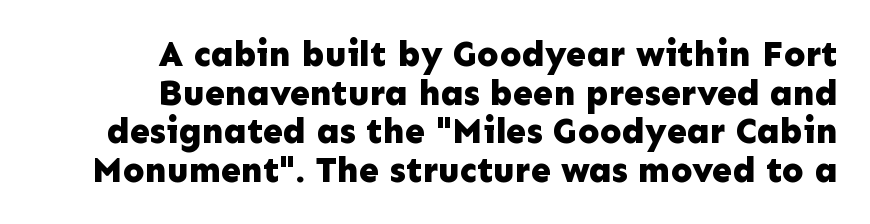
{"serif": "no", "italic": "no", "bold": "yes", "weight": "bold", "width": "normal", "stroke_contrast": "low", "x_height": "medium", "monospaced": "no", "underline": "no", "align": "right", "line_spacing": "tight", "line_spacing_ratio": 1.07, "letter_spacing": "normal", "letter_spacing_em": 0.0, "glyph_px": 36}
